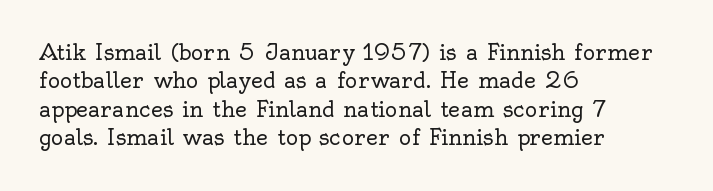
Q: Is the text bold? A: No.
Q: Is the text italic (slanted)? A: No, it is upright.
Q: Is the text underlined? A: No.
Q: How is the paragraph aligned? A: Left-aligned.
Q: Is the spacing between letters normal or unusually wide? A: Normal.
Q: Is the spacing between lines tight, normal or loose? A: Normal.
